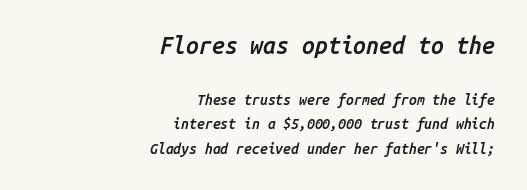
The image shows 23 px text type, italic (leaning right); set right-aligned, line spacing 1.75x, normal letter spacing, not underlined; the first (top) block is 1.64x larger.
